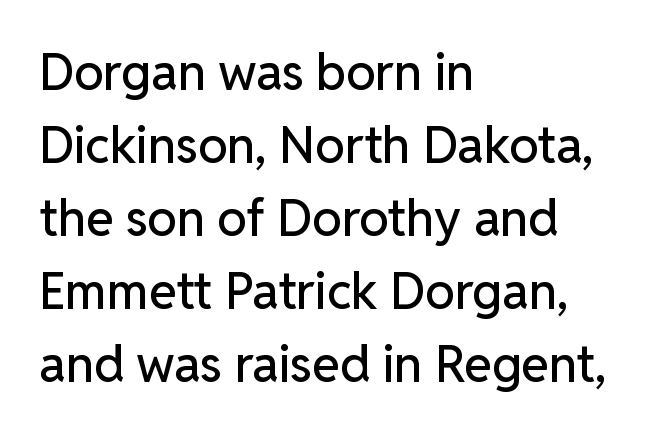
The image shows 50 px sans-serif type, upright; set left-aligned, normal line spacing (1.46x), normal letter spacing, not underlined; low stroke contrast and a medium x-height.
